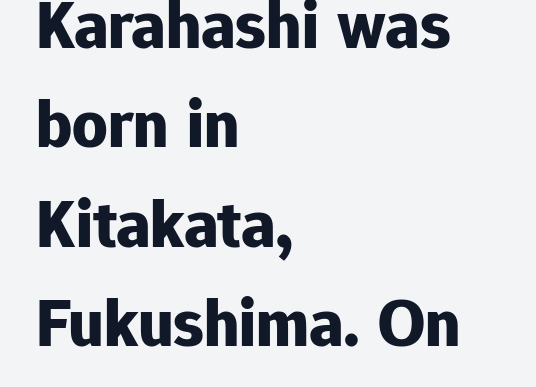
The image shows 69 px bold sans-serif type, upright; set left-aligned, normal line spacing (1.44x), normal letter spacing, not underlined; low stroke contrast and a medium x-height.
